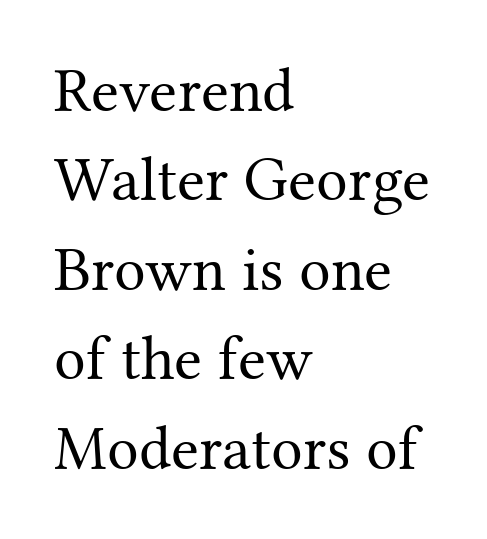
{"serif": "yes", "italic": "no", "bold": "no", "weight": "regular", "width": "normal", "stroke_contrast": "medium", "x_height": "medium", "monospaced": "no", "underline": "no", "align": "left", "line_spacing": "normal", "line_spacing_ratio": 1.42, "letter_spacing": "normal", "letter_spacing_em": 0.0, "glyph_px": 63}
